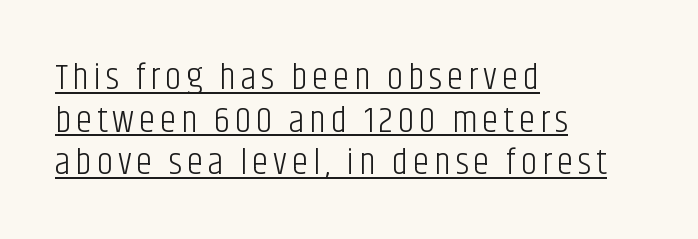
{"serif": "no", "italic": "no", "bold": "no", "weight": "light", "width": "condensed", "stroke_contrast": "low", "x_height": "large", "monospaced": "no", "underline": "yes", "align": "left", "line_spacing": "tight", "line_spacing_ratio": 1.15, "glyph_px": 37}
